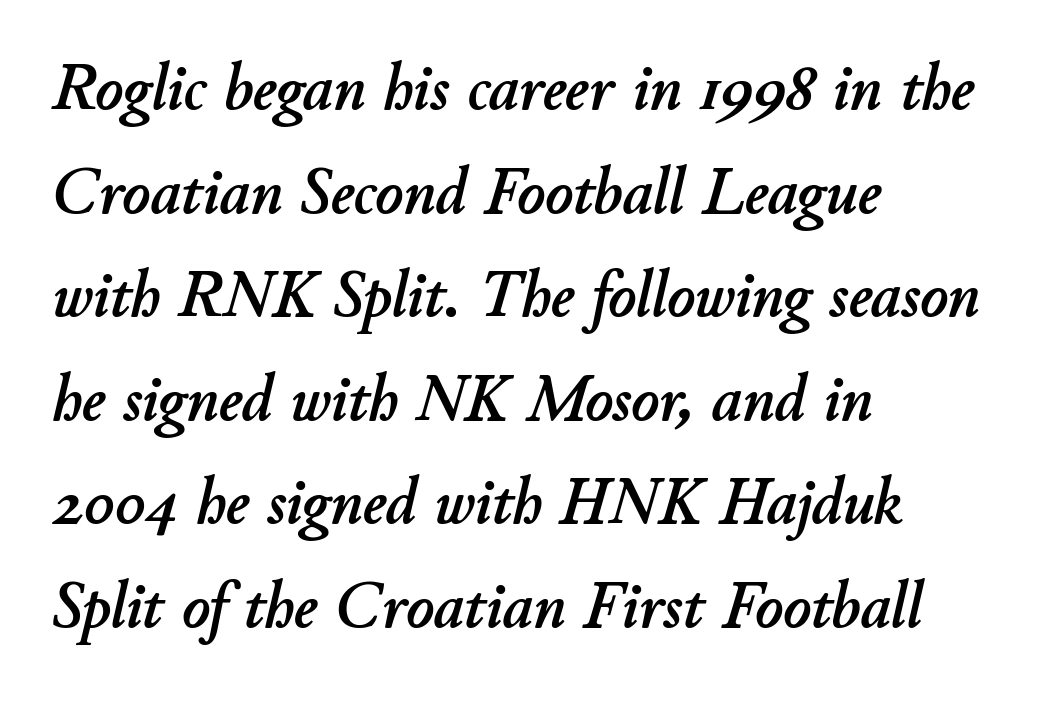
Horizontally, the lines are justified to the leading edge only. These lines were composed using italics. Quick note: underline off. Here the designer chose a conventional face with non-uniform glyph widths. The tracking reads as untouched default to a designer's eye. Horizontal bands of white between lines are of average thickness.
